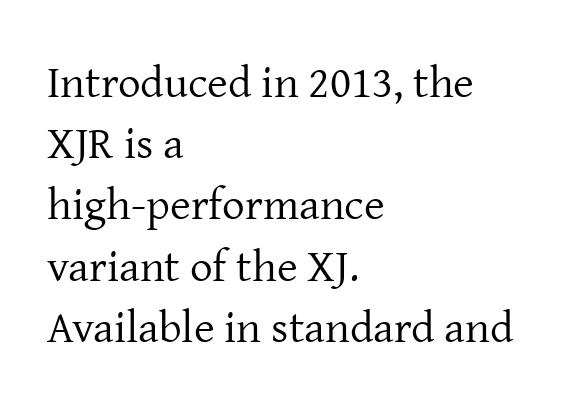
Q: Is the text bold? A: No.
Q: Is the text italic (slanted)? A: No, it is upright.
Q: Is the typeface a serif or a sans-serif typeface? A: Serif.
Q: Is the text underlined? A: No.
Q: How is the paragraph aligned? A: Left-aligned.
Q: Is the spacing between letters normal or unusually wide? A: Normal.
Q: Is the spacing between lines tight, normal or loose? A: Normal.
Q: Width (condensed, normal, or wide)? A: Normal.
Q: Stroke contrast? A: Low.
Q: x-height? A: Medium.
Q: Monospaced? A: No.
